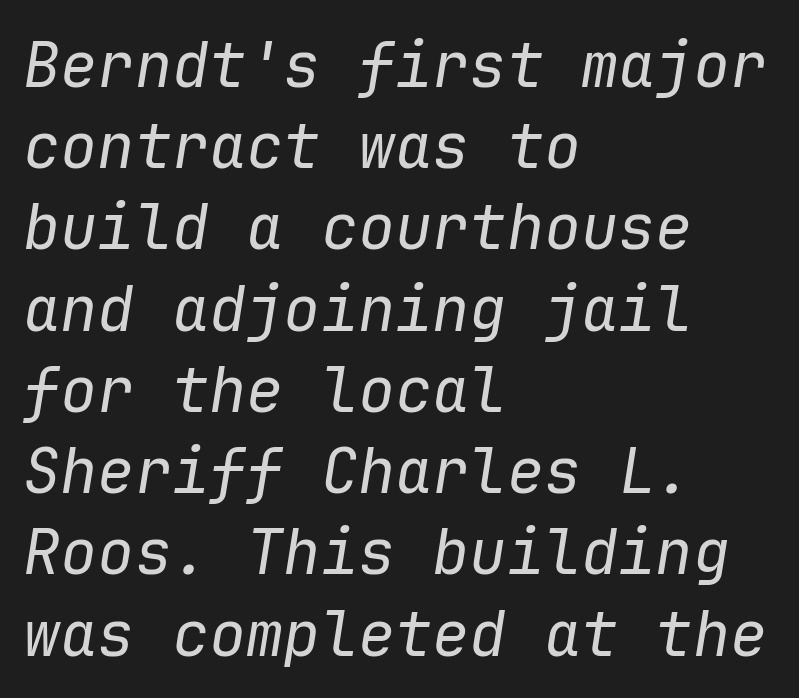
{"italic": "yes", "lean": "right", "slant_degrees": 9, "bold": "no", "weight": "regular", "width": "normal", "stroke_contrast": "low", "x_height": "medium", "monospaced": "yes", "underline": "no", "align": "left", "line_spacing": "normal", "line_spacing_ratio": 1.31, "letter_spacing": "normal", "letter_spacing_em": 0.0, "glyph_px": 62}
